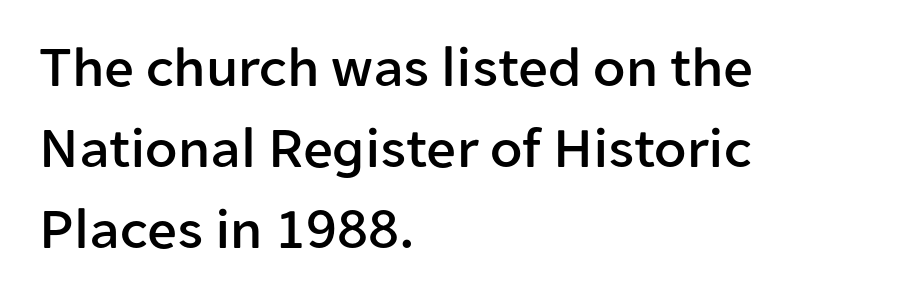
Summary of vertical rhythm: regular, with standard interline spacing. The designer went with a sans here, leaving each stem footless. These lines are set flush left with a ragged right edge. Does extra space separate the letters? No, they use regular spacing. Is there any slant? The stems are plumb. Descenders hang freely into open space.
